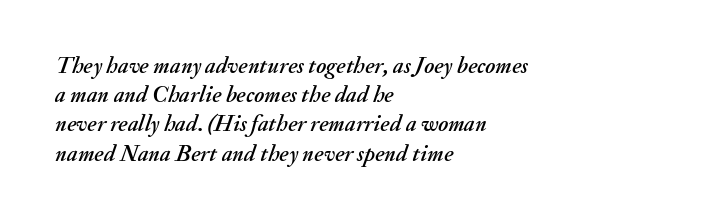
Q: Is the text italic (slanted)? A: Yes, it leans right by about 20 degrees.
Q: Is the text underlined? A: No.
Q: How is the paragraph aligned? A: Left-aligned.
Q: Is the spacing between letters normal or unusually wide? A: Normal.
Q: Is the spacing between lines tight, normal or loose? A: Normal.
